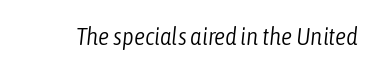
The image shows 25 px text type, italic (leaning right); set normal letter spacing, not underlined.
